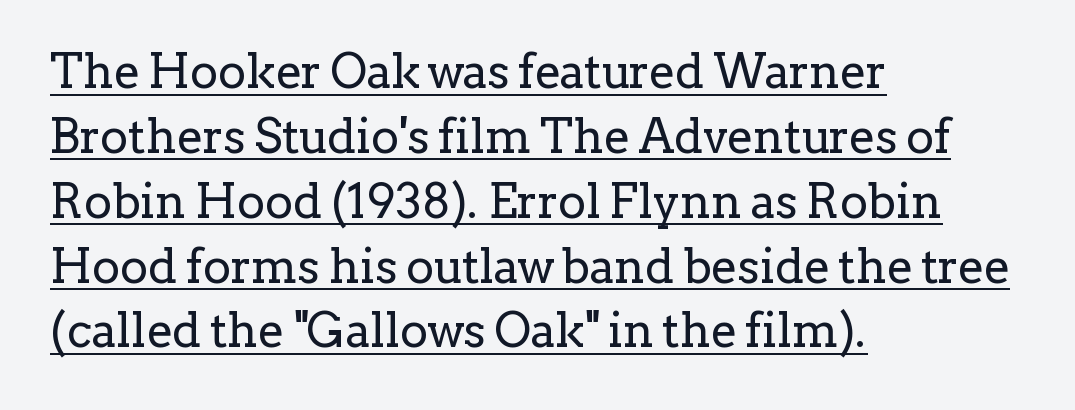
{"serif": "yes", "italic": "no", "bold": "no", "weight": "regular", "width": "normal", "stroke_contrast": "low", "x_height": "medium", "monospaced": "no", "underline": "yes", "align": "left", "line_spacing": "normal", "line_spacing_ratio": 1.38, "letter_spacing": "normal", "letter_spacing_em": 0.0, "glyph_px": 47}
